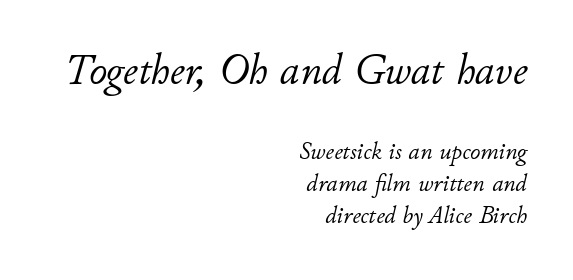
Q: Is the text bold? A: No.
Q: Is the text italic (slanted)? A: Yes, it leans right by about 11 degrees.
Q: Is the text underlined? A: No.
Q: How is the paragraph aligned? A: Right-aligned.
Q: Is the spacing between letters normal or unusually wide? A: Normal.
Q: Is the spacing between lines tight, normal or loose? A: Normal.
Q: Which block of text is set in a larger size, the first (top) or the second (bottom)? A: The first (top) one.
Q: Width (condensed, normal, or wide)? A: Normal.
Q: Stroke contrast? A: Low.
Q: x-height? A: Small.
Q: Monospaced? A: No.
